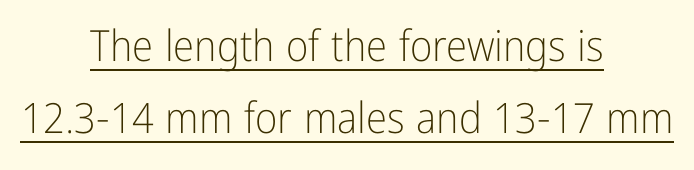
The image shows 43 px light, condensed sans-serif type, upright; set centered, normal line spacing (1.68x), normal letter spacing, underlined; low stroke contrast and a medium x-height.
